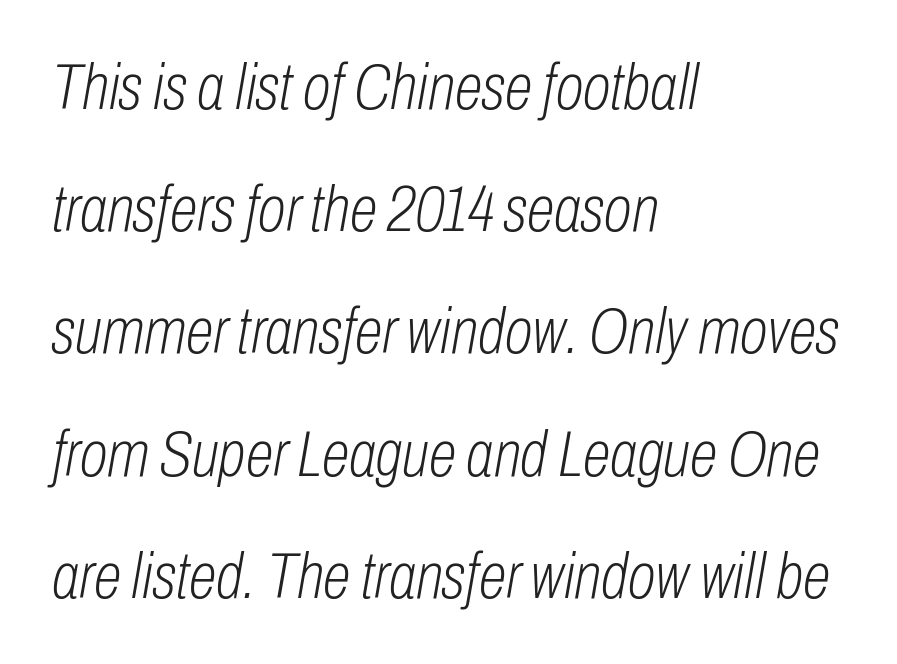
{"italic": "yes", "lean": "right", "slant_degrees": 10, "bold": "no", "weight": "light", "width": "condensed", "stroke_contrast": "low", "x_height": "medium", "monospaced": "no", "underline": "no", "align": "left", "line_spacing": "loose", "line_spacing_ratio": 1.91, "letter_spacing": "normal", "letter_spacing_em": 0.0, "glyph_px": 64}
